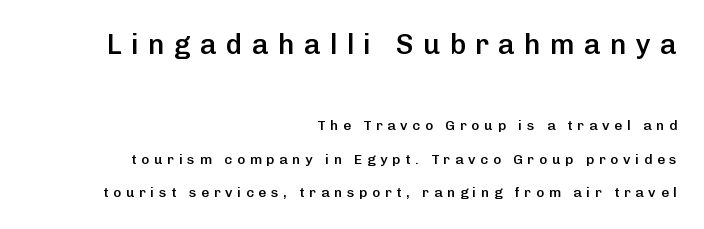
The image shows 28 px semibold sans-serif type, upright; set right-aligned, loose line spacing (2.39x), unusually wide letter spacing (+0.33 em), not underlined; the first (top) block is 2.0x larger; low stroke contrast and a medium x-height.
